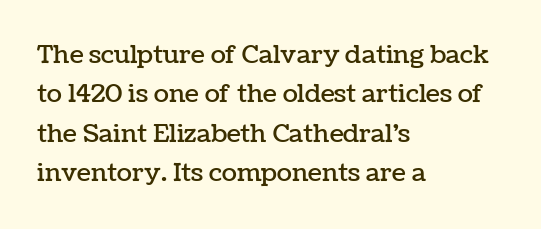
{"italic": "no", "underline": "no", "align": "left", "line_spacing": "normal", "line_spacing_ratio": 1.58, "letter_spacing": "normal", "letter_spacing_em": 0.0, "glyph_px": 25}
